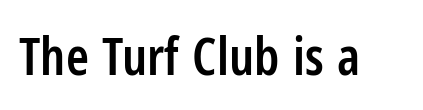
The image shows 52 px semibold, condensed sans-serif type, upright; set normal letter spacing, not underlined; low stroke contrast and a medium x-height.
